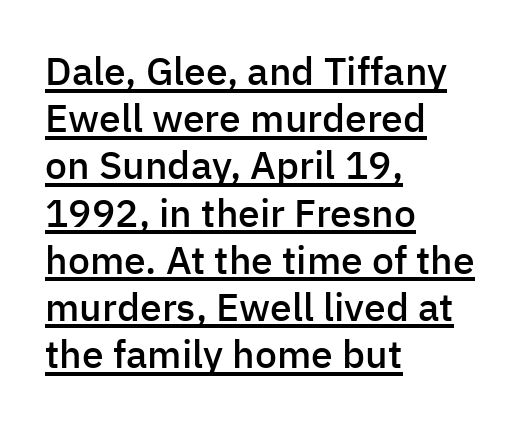
The image shows 39 px semibold sans-serif type, upright; set left-aligned, line spacing 1.21x, normal letter spacing, underlined; low stroke contrast and a medium x-height.
